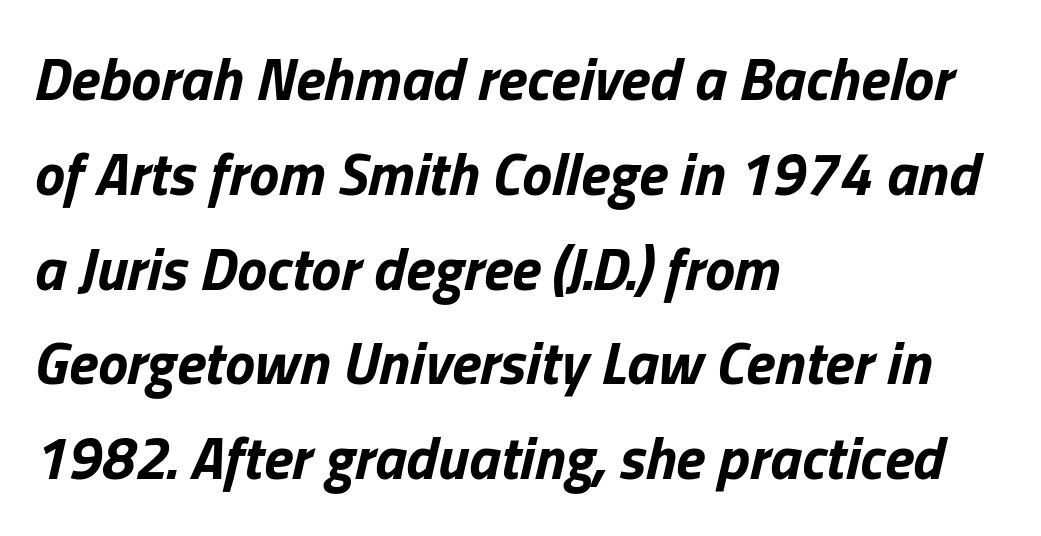
These lines keep a tight, regular rhythm from letter to letter. Anything drawn beneath the words? Only blank space. Slant detected: the letters are inclined. The face used here is proportionally spaced, like ordinary book or web type. One glance says typical: line gaps are just what's usual.
